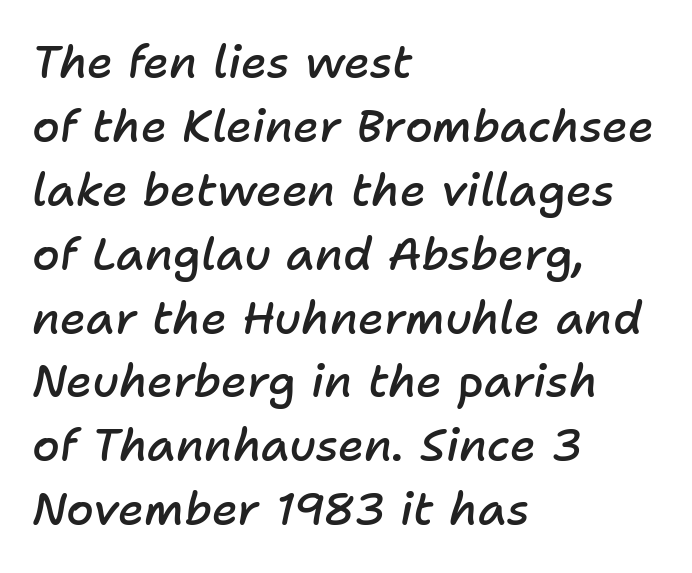
Q: Is the text bold? A: Semi-bold.
Q: Is the text italic (slanted)? A: Yes, it leans right by about 11 degrees.
Q: Is the text underlined? A: No.
Q: How is the paragraph aligned? A: Left-aligned.
Q: Is the spacing between letters normal or unusually wide? A: Normal.
Q: Is the spacing between lines tight, normal or loose? A: Normal.
Q: Width (condensed, normal, or wide)? A: Normal.
Q: Stroke contrast? A: Low.
Q: x-height? A: Medium.
Q: Monospaced? A: No.
